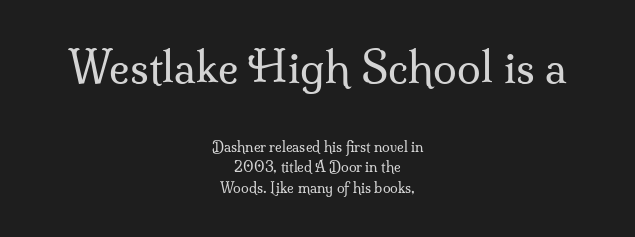
Vertical spacing — default. The font's upright variant was chosen for this text. Note: serifs present on the glyphs. The passage shown is not underscored anywhere.
